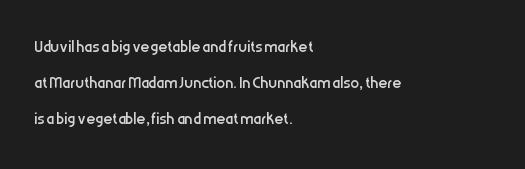
{"italic": "no", "bold": "no", "underline": "no", "align": "left", "line_spacing": "normal", "line_spacing_ratio": 1.63, "letter_spacing": "normal", "letter_spacing_em": 0.0, "glyph_px": 22}
